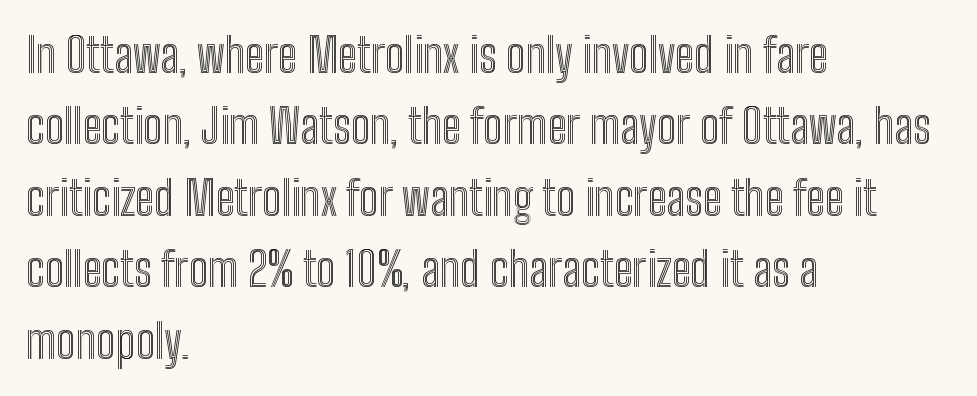
Underlining? Definitely not there. When letters stand straight like this, we call the style roman or upright. A normal amount of white space separates one row of letters from the next. These lines are rendered in a variable-pitch font.
